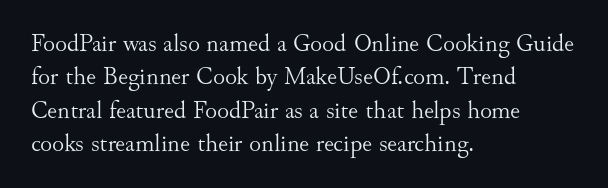
The image shows 25 px text type, upright; set left-aligned, normal line spacing (1.34x), normal letter spacing, not underlined.
